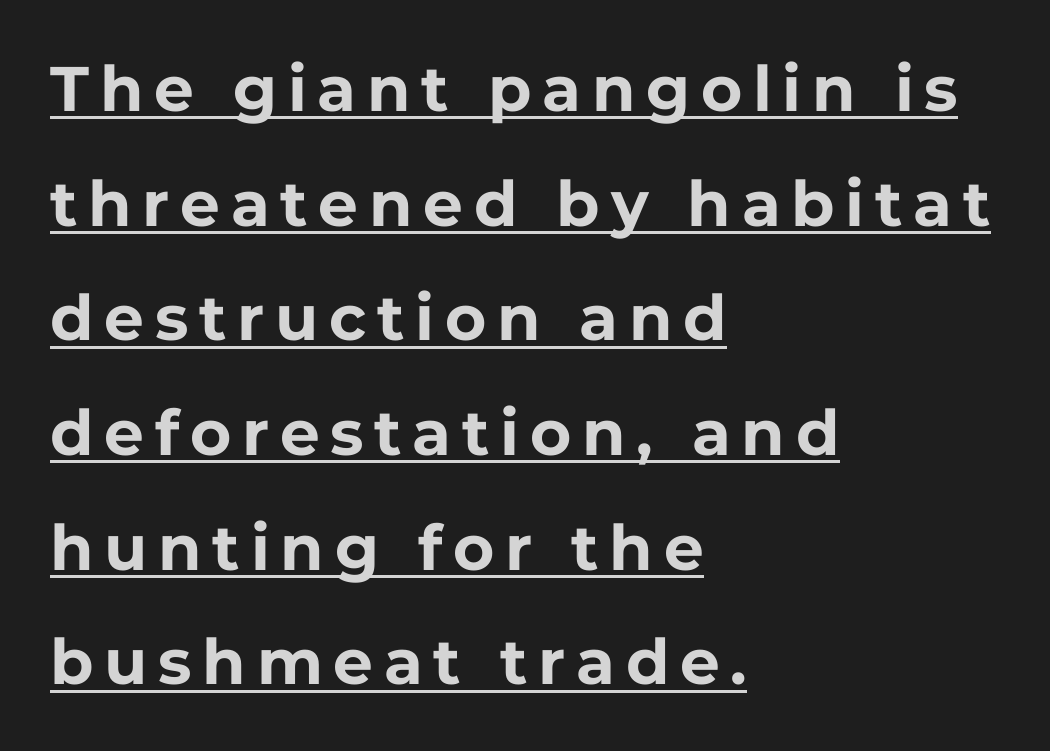
{"serif": "no", "italic": "no", "bold": "yes", "weight": "bold", "width": "normal", "stroke_contrast": "low", "x_height": "medium", "monospaced": "no", "underline": "yes", "align": "left", "line_spacing_ratio": 1.82, "glyph_px": 63}
